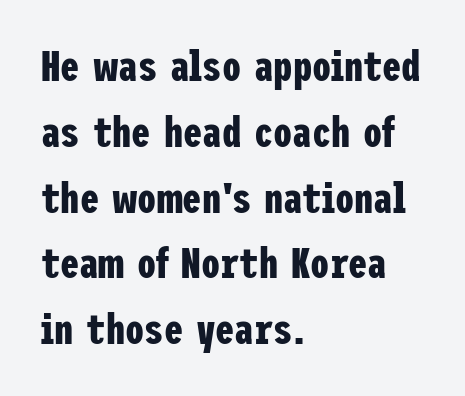
The image shows 43 px bold, condensed sans-serif type, upright; set left-aligned, normal line spacing (1.53x), normal letter spacing, not underlined; low stroke contrast and a medium x-height.
